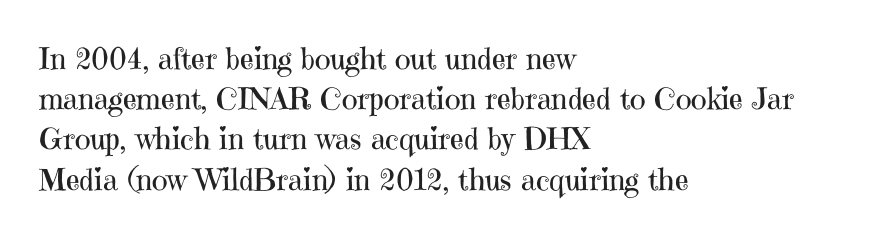
The image shows 30 px regular-weight serif type, upright; set left-aligned, normal line spacing (1.34x), normal letter spacing, not underlined; high stroke contrast and a medium x-height.
